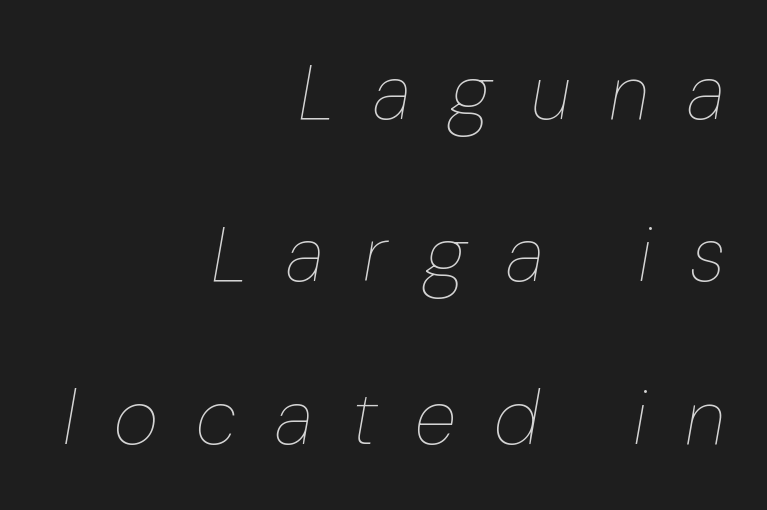
Q: Is the text bold? A: No.
Q: Is the text italic (slanted)? A: Yes, it leans right by about 10 degrees.
Q: Is the text underlined? A: No.
Q: How is the paragraph aligned? A: Right-aligned.
Q: Is the spacing between letters normal or unusually wide? A: Unusually wide.
Q: Is the spacing between lines tight, normal or loose? A: Loose.
Q: Width (condensed, normal, or wide)? A: Normal.
Q: Stroke contrast? A: Low.
Q: x-height? A: Medium.
Q: Monospaced? A: No.
